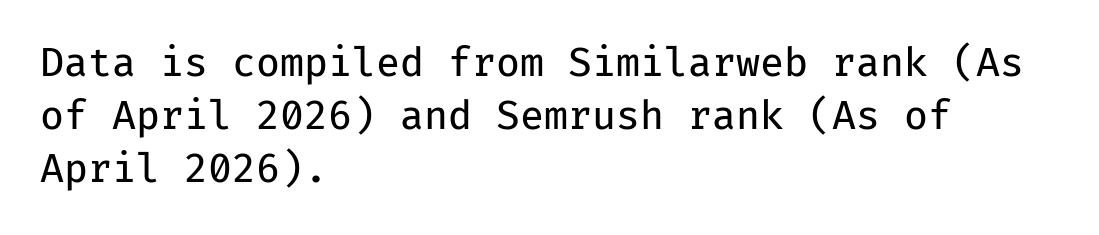
The image shows 39 px regular-weight sans-serif type, upright, monospaced; set left-aligned, normal line spacing (1.36x), normal letter spacing, not underlined; low stroke contrast and a medium x-height.
